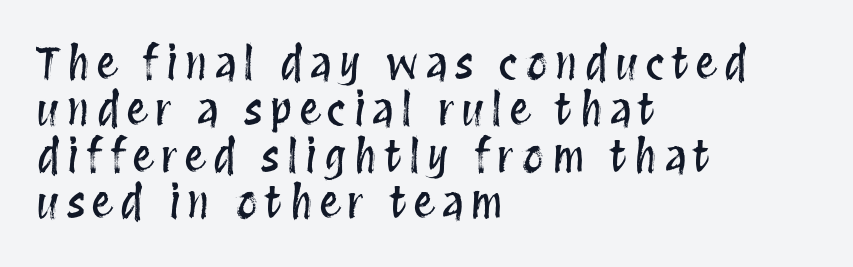
Q: Is the text italic (slanted)? A: No, it is upright.
Q: Is the text underlined? A: No.
Q: How is the paragraph aligned? A: Left-aligned.
Q: Is the spacing between lines tight, normal or loose? A: Tight.
Q: Width (condensed, normal, or wide)? A: Condensed.
Q: Stroke contrast? A: Medium.
Q: x-height? A: Large.
Q: Monospaced? A: No.
